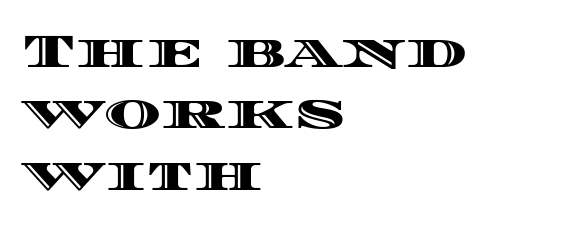
Q: Is the text italic (slanted)? A: No, it is upright.
Q: Is the text underlined? A: No.
Q: How is the paragraph aligned? A: Left-aligned.
Q: Is the spacing between letters normal or unusually wide? A: Normal.
Q: Is the spacing between lines tight, normal or loose? A: Normal.
Q: Width (condensed, normal, or wide)? A: Wide.
Q: x-height? A: Large.
Q: Monospaced? A: No.
